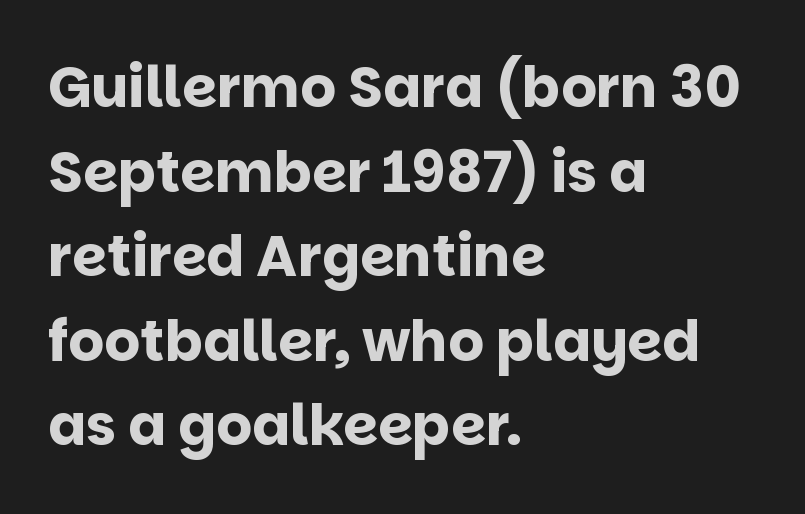
Q: Is the text bold? A: Yes.
Q: Is the text italic (slanted)? A: No, it is upright.
Q: Is the typeface a serif or a sans-serif typeface? A: Sans-serif.
Q: Is the text underlined? A: No.
Q: How is the paragraph aligned? A: Left-aligned.
Q: Is the spacing between letters normal or unusually wide? A: Normal.
Q: Is the spacing between lines tight, normal or loose? A: Normal.
Q: Width (condensed, normal, or wide)? A: Normal.
Q: Stroke contrast? A: Low.
Q: x-height? A: Large.
Q: Monospaced? A: No.
